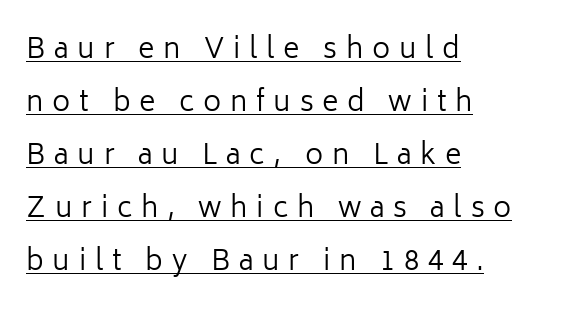
The image shows 28 px regular-weight sans-serif type, upright; set left-aligned, line spacing 1.89x, unusually wide letter spacing (+0.31 em), underlined; low stroke contrast and a medium x-height.
